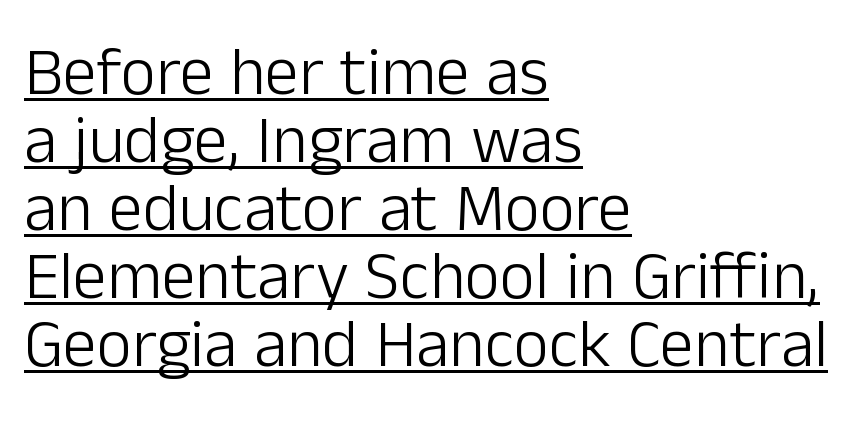
{"serif": "no", "italic": "no", "bold": "no", "weight": "light", "width": "normal", "stroke_contrast": "low", "x_height": "medium", "monospaced": "no", "underline": "yes", "align": "left", "line_spacing": "tight", "line_spacing_ratio": 1.0, "letter_spacing": "normal", "letter_spacing_em": 0.0, "glyph_px": 68}
